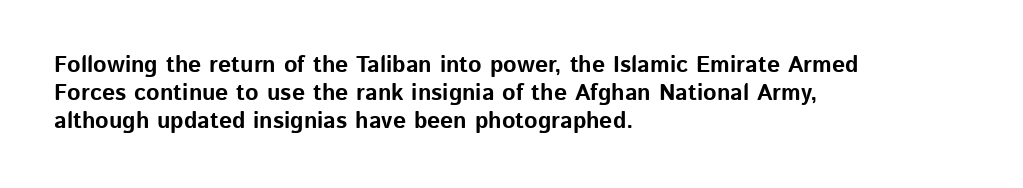
Q: Is the text bold? A: Yes.
Q: Is the text italic (slanted)? A: No, it is upright.
Q: Is the text underlined? A: No.
Q: How is the paragraph aligned? A: Left-aligned.
Q: Is the spacing between letters normal or unusually wide? A: Normal.
